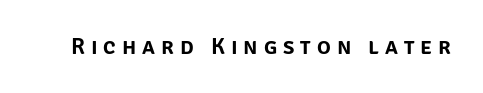
This sample uses an upright cut, with every glyph sitting square on the baseline. Here the glyphs are tracked loosely, breaking word shapes into spaced letters. The zone under the glyphs is completely vacant.
